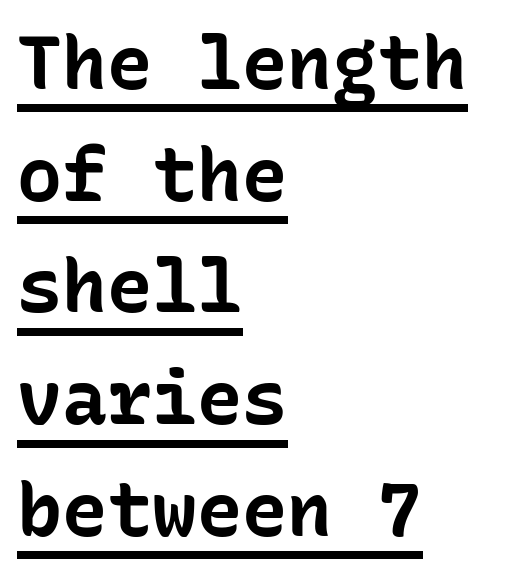
{"serif": "no", "italic": "no", "bold": "yes", "weight": "bold", "width": "normal", "stroke_contrast": "low", "x_height": "medium", "monospaced": "yes", "underline": "yes", "align": "left", "line_spacing": "normal", "line_spacing_ratio": 1.49, "letter_spacing": "normal", "letter_spacing_em": 0.0, "glyph_px": 75}
